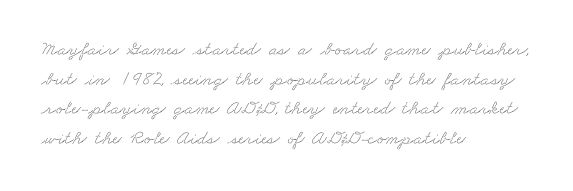
{"underline": "no", "align": "left", "line_spacing": "normal", "line_spacing_ratio": 1.48, "letter_spacing": "normal", "letter_spacing_em": 0.0, "glyph_px": 20}
